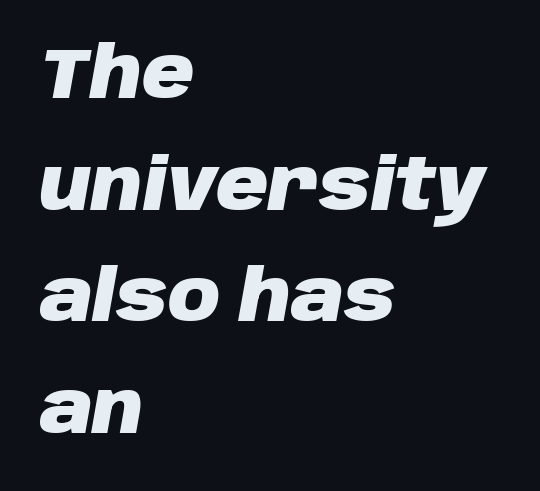
Q: Is the text bold? A: Yes.
Q: Is the text italic (slanted)? A: Yes, it leans right by about 10 degrees.
Q: Is the text underlined? A: No.
Q: How is the paragraph aligned? A: Left-aligned.
Q: Is the spacing between letters normal or unusually wide? A: Normal.
Q: Is the spacing between lines tight, normal or loose? A: Normal.
Q: Width (condensed, normal, or wide)? A: Normal.
Q: Stroke contrast? A: Low.
Q: x-height? A: Large.
Q: Monospaced? A: No.
